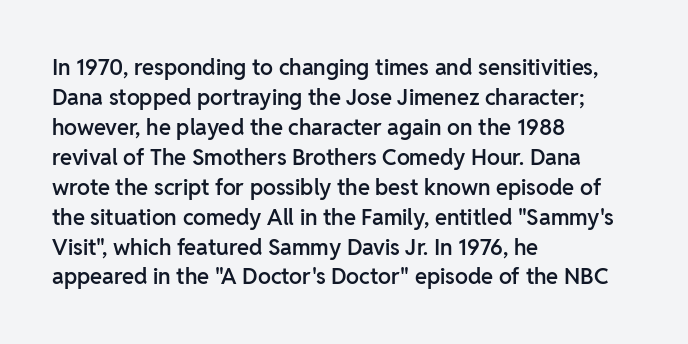
The image shows 22 px text type, upright; set left-aligned, normal line spacing (1.36x), normal letter spacing, not underlined.
